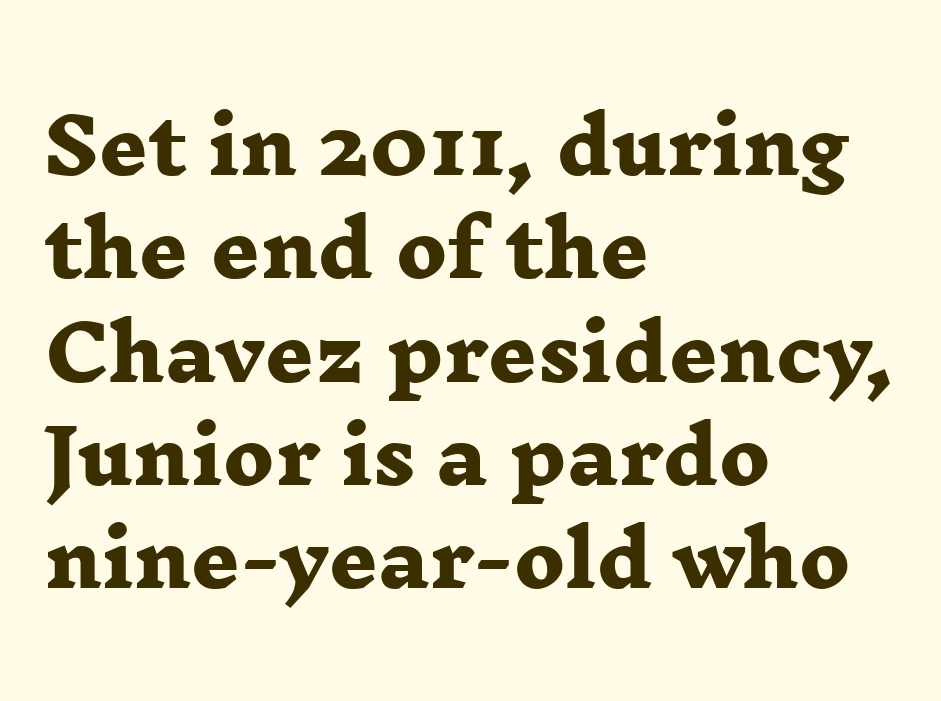
Which margin do the lines hug? The left one — the right edge is uneven. The passage shown is not underscored anywhere. What's the leading like? Ordinary, nothing unusual. Typesetter's note: full bold, strokes at maximum text heaviness. The passage shown is typed in a proportional face where columns would drift.
